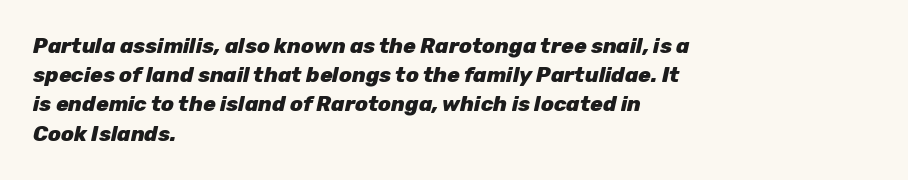
The image shows 21 px bold type, italic (leaning right); set left-aligned, normal line spacing (1.39x), normal letter spacing, not underlined.
